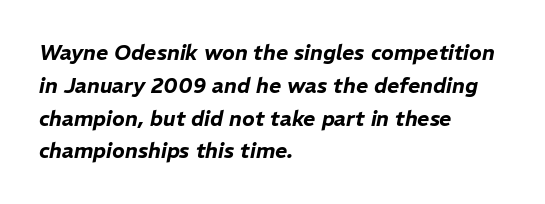
The image shows 21 px text type, italic (leaning right); set left-aligned, normal line spacing (1.56x), normal letter spacing, not underlined.
